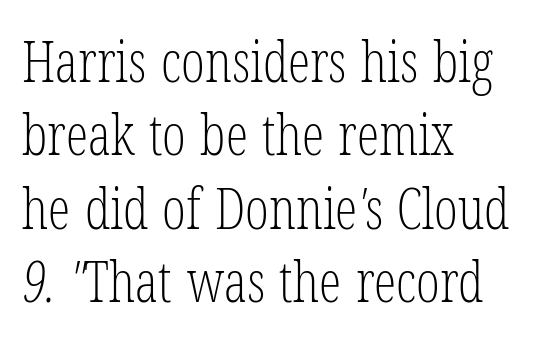
The image shows 56 px light, condensed serif type; set left-aligned, normal line spacing (1.31x), normal letter spacing, not underlined; low stroke contrast and a medium x-height.
